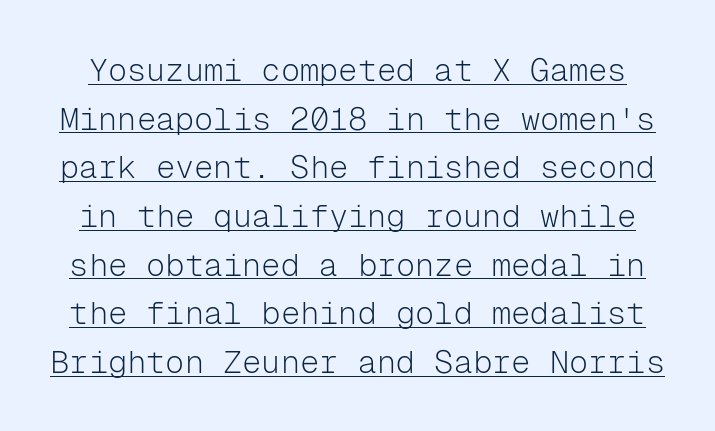
The image shows 32 px light sans-serif type, upright, monospaced; set normal line spacing (1.52x), normal letter spacing, underlined; low stroke contrast and a medium x-height.
